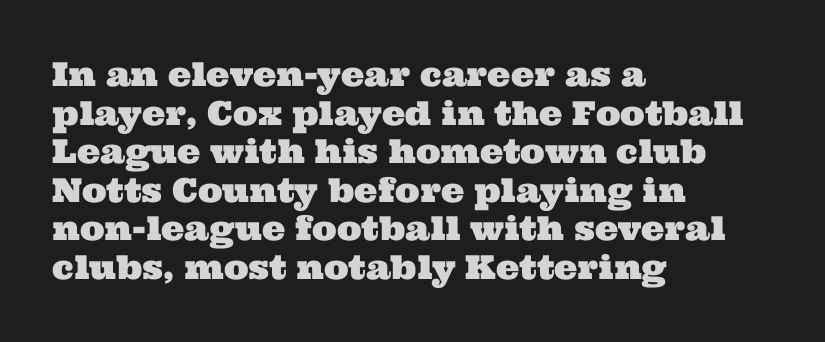
{"serif": "yes", "width": "wide", "stroke_contrast": "medium", "x_height": "medium", "monospaced": "no", "underline": "no", "align": "left", "line_spacing_ratio": 1.17, "letter_spacing": "normal", "letter_spacing_em": 0.0, "glyph_px": 33}
